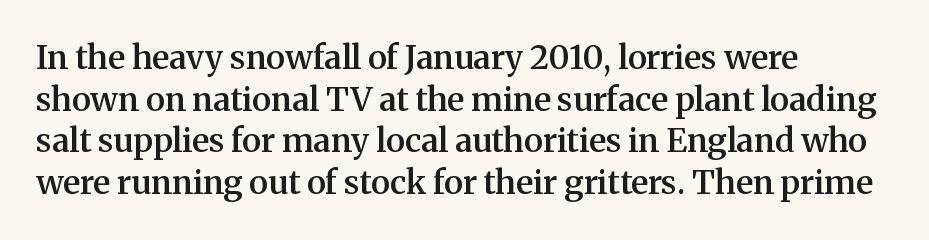
Q: Is the text bold? A: Semi-bold.
Q: Is the text italic (slanted)? A: No, it is upright.
Q: Is the typeface a serif or a sans-serif typeface? A: Serif.
Q: Is the text underlined? A: No.
Q: How is the paragraph aligned? A: Left-aligned.
Q: Is the spacing between letters normal or unusually wide? A: Normal.
Q: Is the spacing between lines tight, normal or loose? A: Normal.
Q: Width (condensed, normal, or wide)? A: Normal.
Q: Stroke contrast? A: Medium.
Q: x-height? A: Medium.
Q: Monospaced? A: No.
